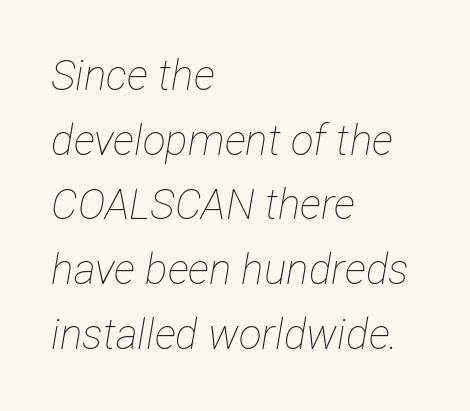
Proportional: the letters do not fall into vertical columns. What's the leading like? Ordinary, nothing unusual. Quick note: italic. The rendering keeps characters at their native spacing. A classic flush-left, rag-right setting is used for this passage.
